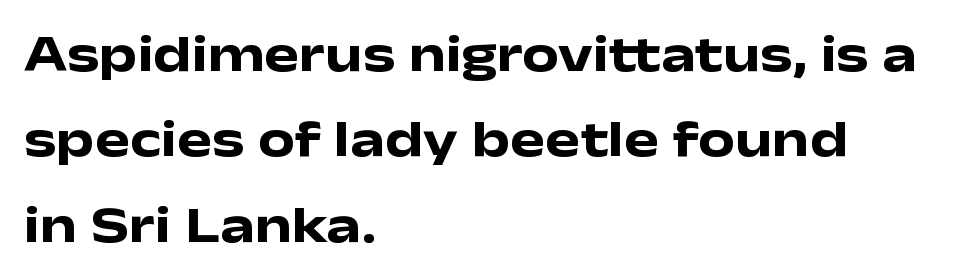
{"serif": "no", "italic": "no", "bold": "yes", "weight": "heavy", "width": "wide", "stroke_contrast": "low", "x_height": "medium", "monospaced": "no", "underline": "no", "align": "left", "line_spacing": "normal", "line_spacing_ratio": 1.64, "letter_spacing": "normal", "letter_spacing_em": 0.0, "glyph_px": 52}
